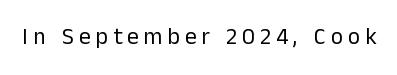
The image shows 23 px text type, upright; set unusually wide letter spacing (+0.22 em), not underlined.
